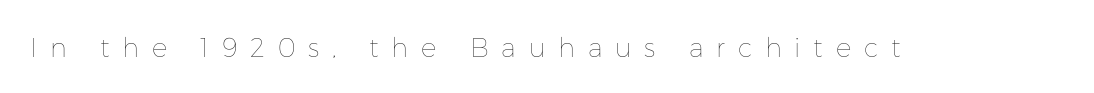
Each stroke keeps to a modest, everyday thickness or less. Letter spacing: wide. The string is rendered with underlining switched off. A typesetter would mark this as roman, not italic.
